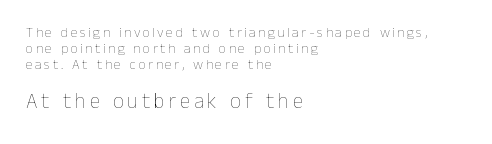
Q: Is the text bold? A: No.
Q: Is the text italic (slanted)? A: No, it is upright.
Q: Is the text underlined? A: No.
Q: How is the paragraph aligned? A: Left-aligned.
Q: Which block of text is set in a larger size, the first (top) or the second (bottom)? A: The second (bottom) one.
